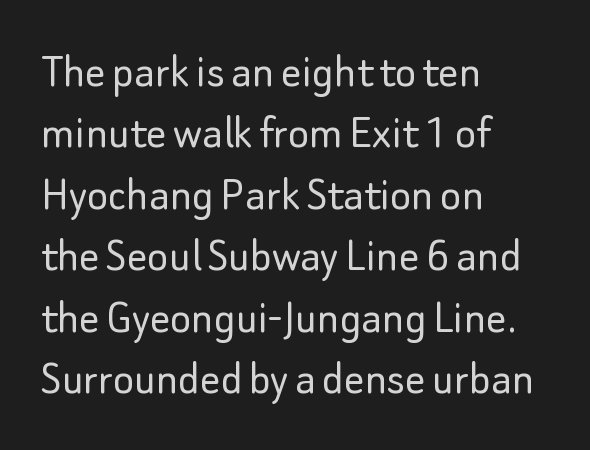
{"serif": "no", "italic": "no", "bold": "no", "weight": "light", "width": "normal", "stroke_contrast": "low", "x_height": "small", "monospaced": "no", "underline": "no", "align": "left", "line_spacing_ratio": 1.23, "letter_spacing": "normal", "letter_spacing_em": 0.0, "glyph_px": 50}
